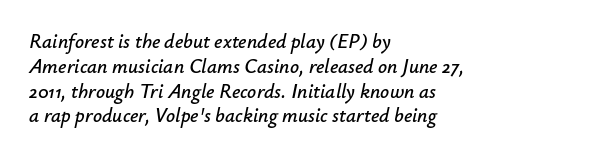
{"italic": "yes", "lean": "right", "slant_degrees": 12, "underline": "no", "align": "left", "line_spacing_ratio": 1.24, "letter_spacing": "normal", "letter_spacing_em": 0.0, "glyph_px": 20}
